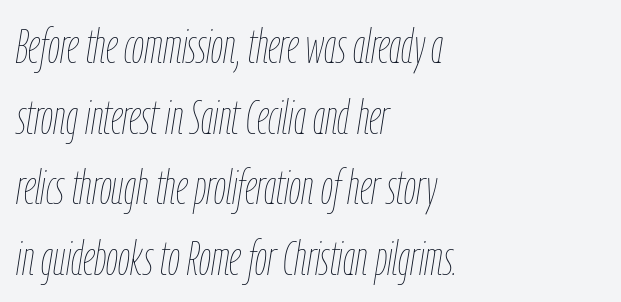
The typesetter chose a ragged-right arrangement here. The glyphs are unaccompanied by any horizontal stroke below them. Each stroke keeps to a modest, everyday thickness or less. Note the varied advance widths — an 'i' is clearly narrower than an 'm'. The face used here has a pronounced slope to its letters.
